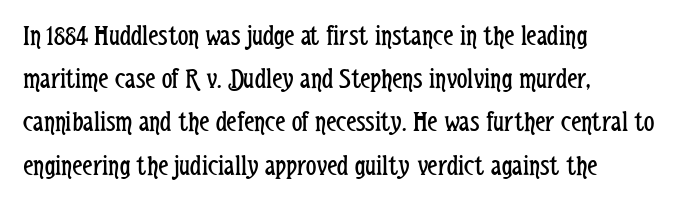
The image shows 29 px regular-weight, condensed sans-serif type, upright; set left-aligned, normal line spacing (1.49x), normal letter spacing, not underlined; low stroke contrast and a medium x-height.
